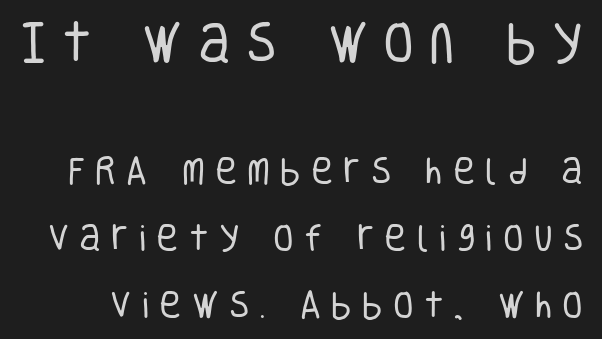
{"serif": "no", "italic": "no", "bold": "no", "weight": "regular", "width": "condensed", "stroke_contrast": "low", "x_height": "large", "monospaced": "no", "underline": "no", "line_spacing": "loose", "line_spacing_ratio": 2.23, "letter_spacing": "wide", "letter_spacing_em": 0.34, "larger_block": "first", "size_ratio": 1.5, "glyph_px": 45}
